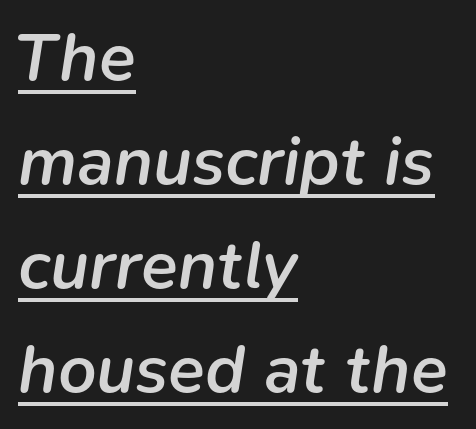
The image shows 68 px semibold type, italic (leaning right); set left-aligned, normal line spacing (1.53x), normal letter spacing, underlined; low stroke contrast and a medium x-height.
